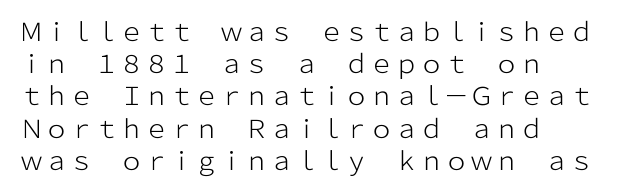
The image shows 25 px text type, upright; set left-aligned, normal line spacing (1.29x), normal letter spacing, not underlined.
